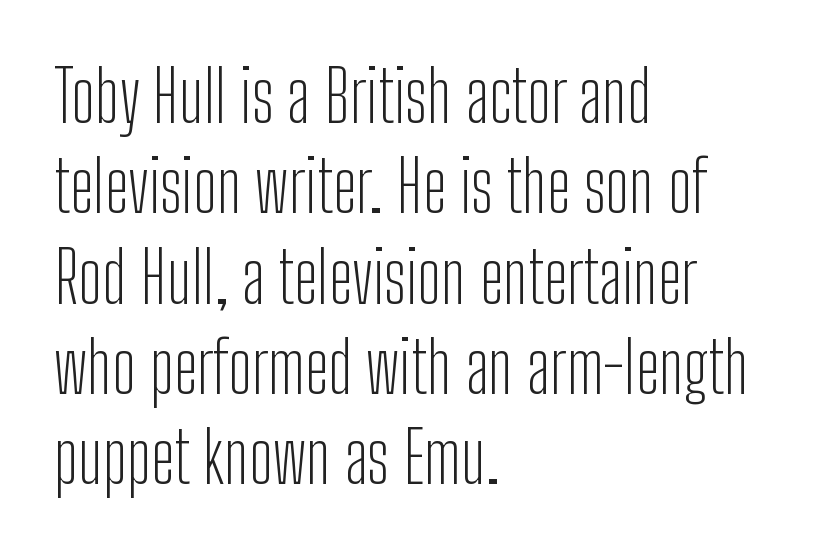
Q: Is the text bold? A: No.
Q: Is the text italic (slanted)? A: No, it is upright.
Q: Is the typeface a serif or a sans-serif typeface? A: Sans-serif.
Q: Is the text underlined? A: No.
Q: How is the paragraph aligned? A: Left-aligned.
Q: Is the spacing between letters normal or unusually wide? A: Normal.
Q: Is the spacing between lines tight, normal or loose? A: Normal.
Q: Width (condensed, normal, or wide)? A: Condensed.
Q: Stroke contrast? A: Low.
Q: x-height? A: Medium.
Q: Monospaced? A: No.
